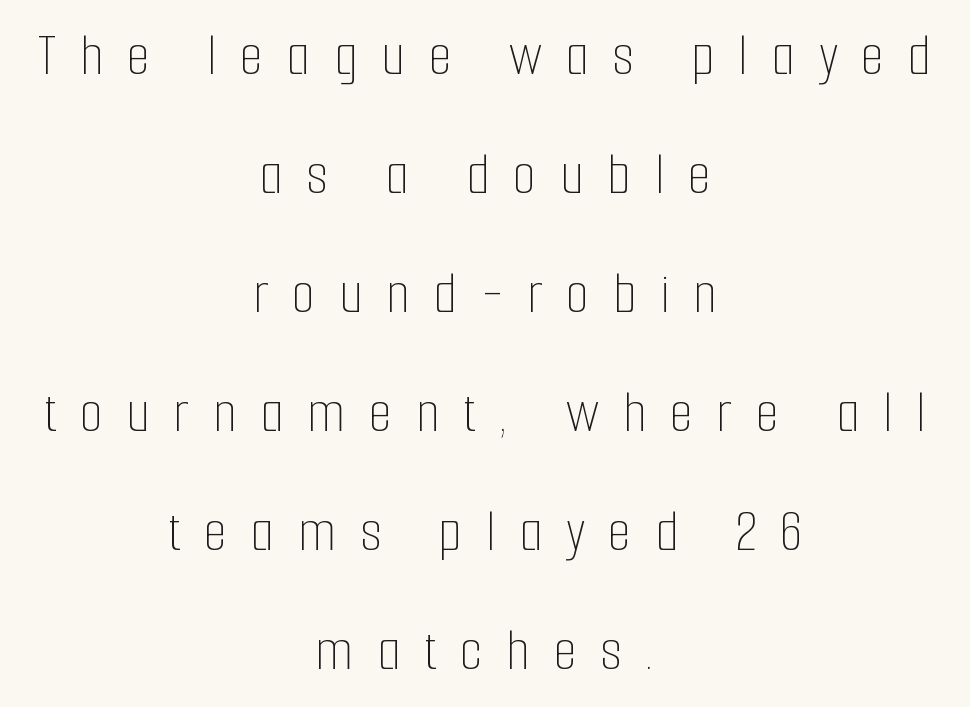
{"italic": "no", "bold": "no", "weight": "thin", "width": "condensed", "stroke_contrast": "low", "x_height": "medium", "monospaced": "no", "underline": "no", "align": "center", "line_spacing": "loose", "line_spacing_ratio": 1.95, "letter_spacing": "wide", "letter_spacing_em": 0.38, "glyph_px": 61}
